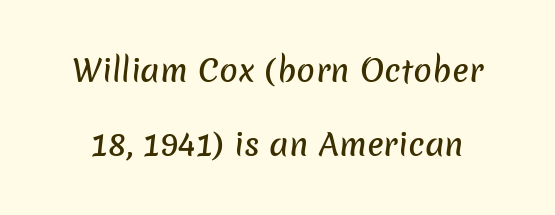
The image shows 31 px sans-serif type; set loose line spacing (2.39x), normal letter spacing, not underlined; low stroke contrast and a medium x-height.
